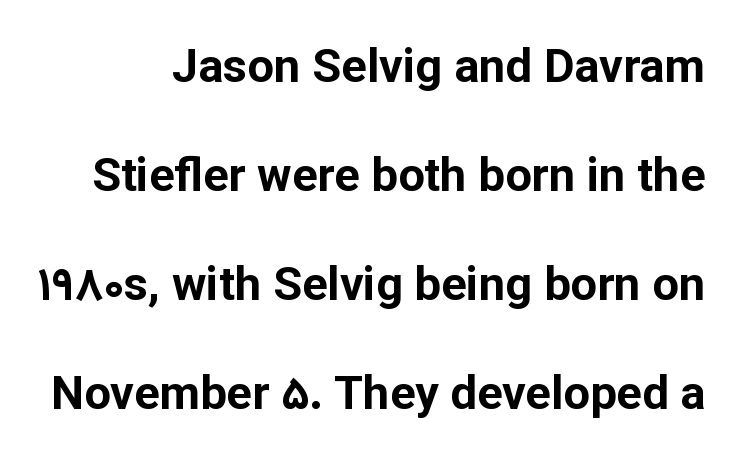
The image shows 47 px bold sans-serif type, upright; set loose line spacing (2.32x), normal letter spacing, not underlined; low stroke contrast and a medium x-height.
